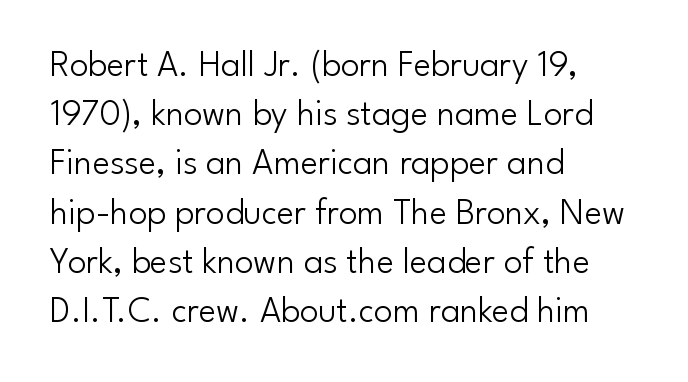
The image shows 37 px light sans-serif type, upright; set left-aligned, normal line spacing (1.33x), normal letter spacing, not underlined; low stroke contrast and a small x-height.
